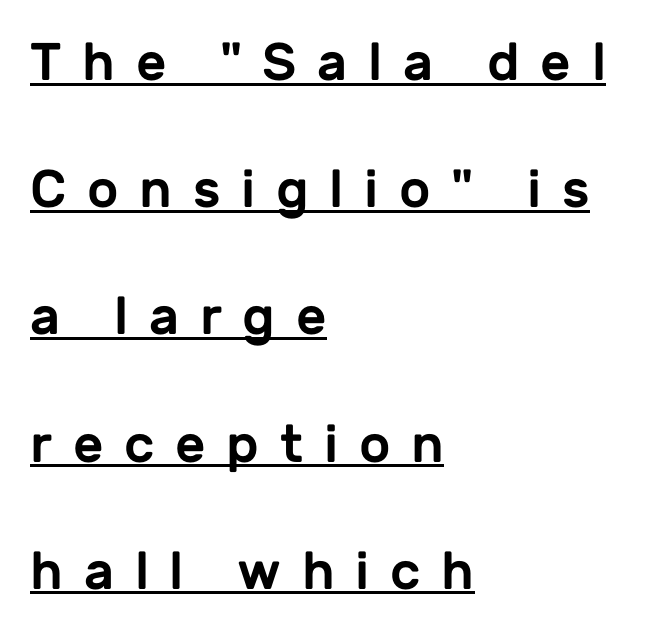
{"serif": "no", "italic": "no", "width": "normal", "stroke_contrast": "low", "x_height": "medium", "monospaced": "no", "underline": "yes", "align": "left", "line_spacing": "loose", "line_spacing_ratio": 2.4, "letter_spacing": "wide", "letter_spacing_em": 0.39, "glyph_px": 53}
